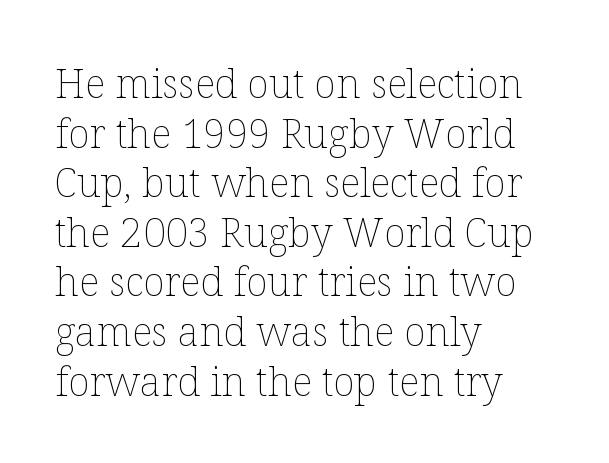
Underlining? Definitely not there. Alignment: flush left. These lines keep a tight, regular rhythm from letter to letter. The strokes are not fattened; the text isn't bold. The letters stand upright; this is a roman face. Think of a printed novel: that variable character pitch is what you see here.
